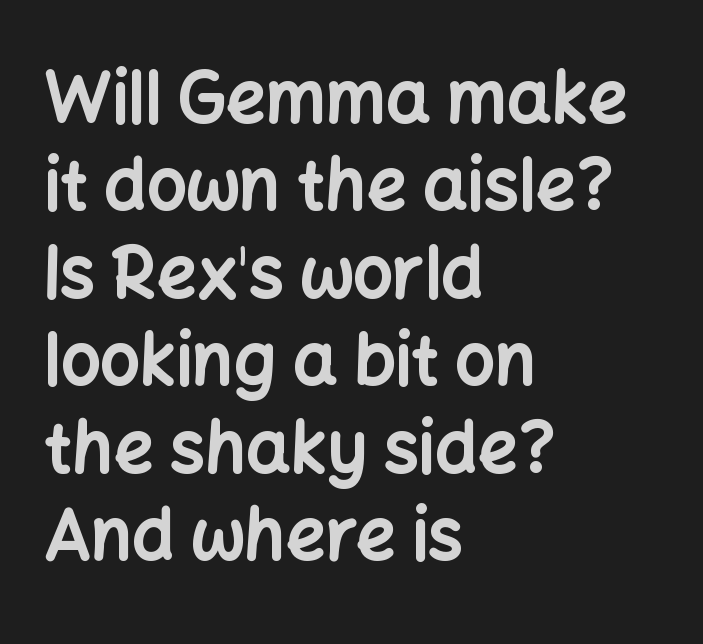
The image shows 70 px bold sans-serif type, upright; set left-aligned, normal line spacing (1.25x), normal letter spacing, not underlined; low stroke contrast and a medium x-height.
